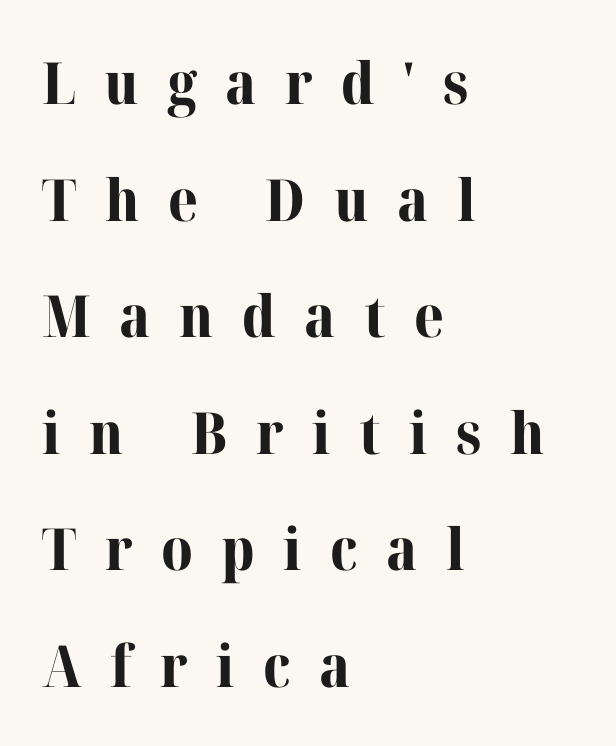
Leading is clearly above the norm, producing a sparse column. The typeface chosen for these lines features serifs. Notice how the stems are strictly vertical — no italics here. Has an underline been added? It has not. Is this a fixed-width face? No — the glyphs have proportional, varying widths.
